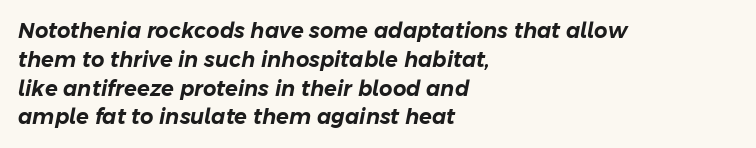
{"italic": "yes", "lean": "right", "slant_degrees": 11, "underline": "no", "align": "left", "line_spacing": "normal", "line_spacing_ratio": 1.37, "letter_spacing": "normal", "letter_spacing_em": 0.0, "glyph_px": 21}
